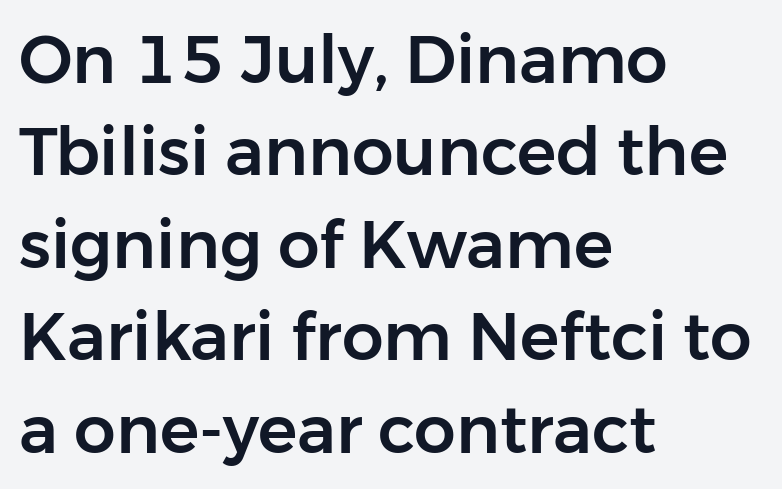
The image shows 66 px sans-serif type, upright; set left-aligned, normal line spacing (1.4x), normal letter spacing, not underlined; low stroke contrast and a medium x-height.
